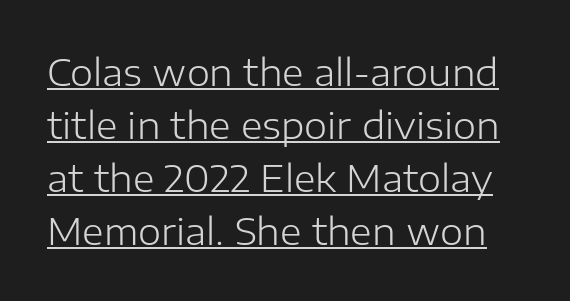
The image shows 37 px light sans-serif type, upright; set normal line spacing (1.43x), normal letter spacing, underlined; low stroke contrast and a medium x-height.
